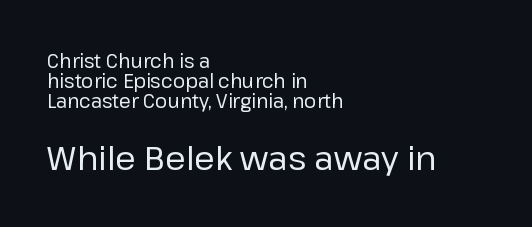
The rendering uses a small line-height, squeezing the rows. The string is rendered with underlining switched off. You could not count columns in this text — the font is proportionally spaced. Stroke mass is kept to a normal reading level or below.
